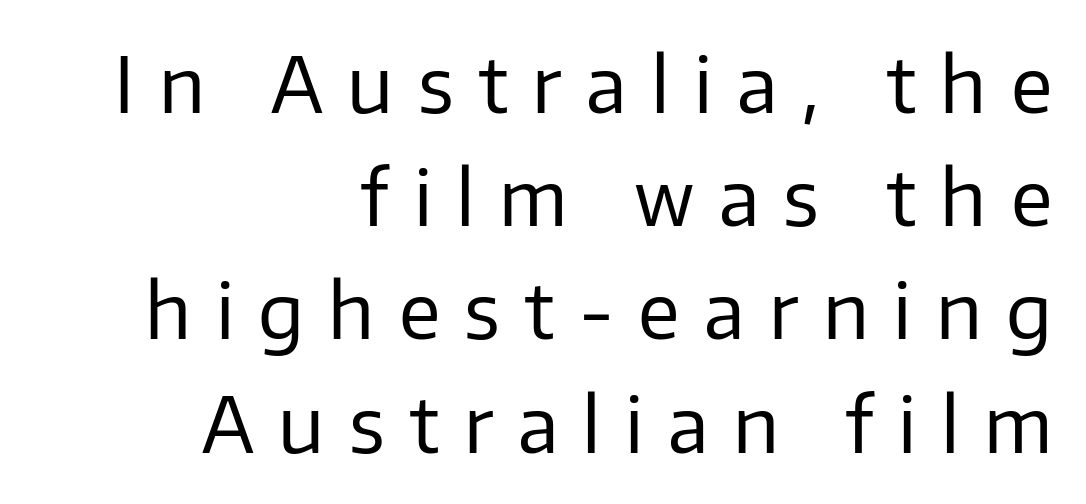
Interline gaps are of average width in this sample. The characters are drawn with everyday or finer stroke widths. The setting favours the right margin, as signatures and pull-quotes sometimes do. Each letter's strokes conclude bluntly, with no projecting serifs.
